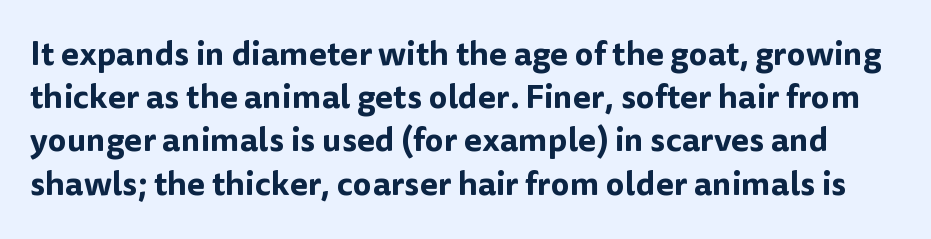
The passage shown stacks its lines at a standard gap. These lines are composed in type without serifs. Short note: letters normally spaced. The typography opts for an upright posture over an oblique one. Only glyphs here, with clear space below each row. Character widths vary here, with narrow letters taking less room than wide ones.
